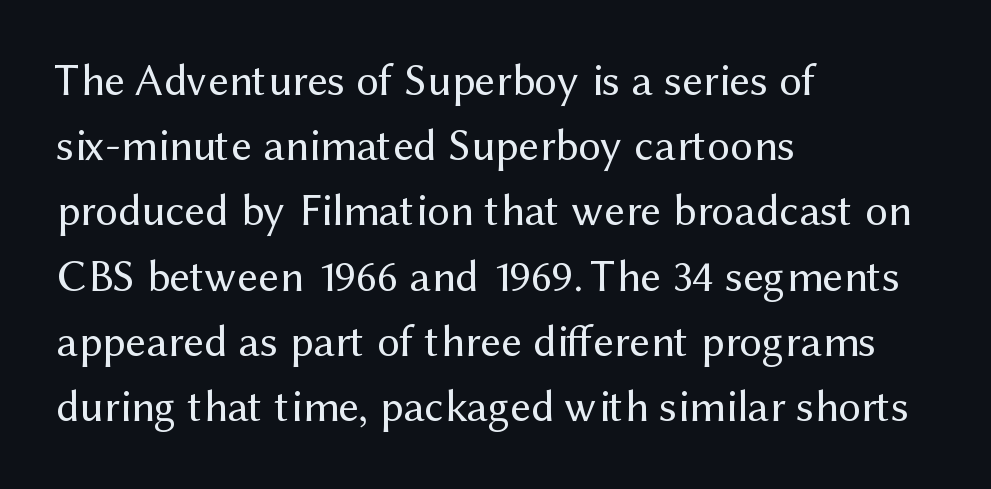
Each letter keeps its own natural width here, so spacing adapts to shape. A light-to-regular cut is what we see here. What kind of face is this? One without serifs — a sans. The passage shown is not underscored anywhere. Regarding leading, the lines here are spaced in the standard way. The font's upright variant was chosen for this text.
